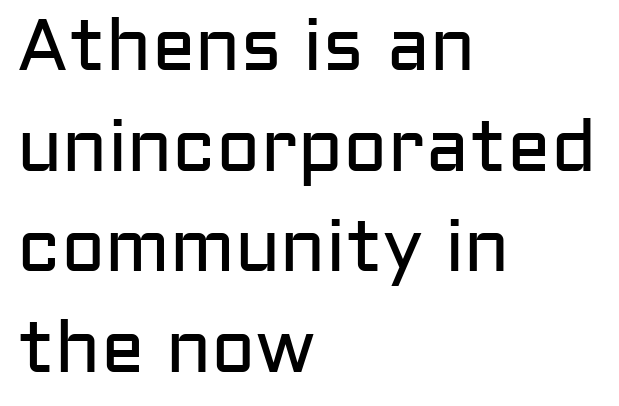
Q: Is the text bold? A: No.
Q: Is the text italic (slanted)? A: No, it is upright.
Q: Is the typeface a serif or a sans-serif typeface? A: Sans-serif.
Q: Is the text underlined? A: No.
Q: How is the paragraph aligned? A: Left-aligned.
Q: Is the spacing between letters normal or unusually wide? A: Normal.
Q: Is the spacing between lines tight, normal or loose? A: Normal.
Q: Width (condensed, normal, or wide)? A: Normal.
Q: Stroke contrast? A: Low.
Q: x-height? A: Medium.
Q: Monospaced? A: No.
